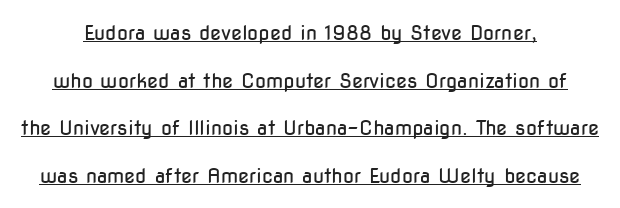
The image shows 20 px text type, upright; set loose line spacing (2.38x), normal letter spacing, underlined.
